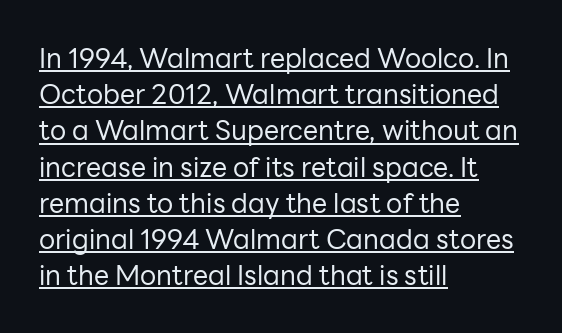
{"italic": "no", "bold": "no", "underline": "yes", "align": "left", "line_spacing": "normal", "line_spacing_ratio": 1.34, "letter_spacing": "normal", "letter_spacing_em": 0.0, "glyph_px": 27}
